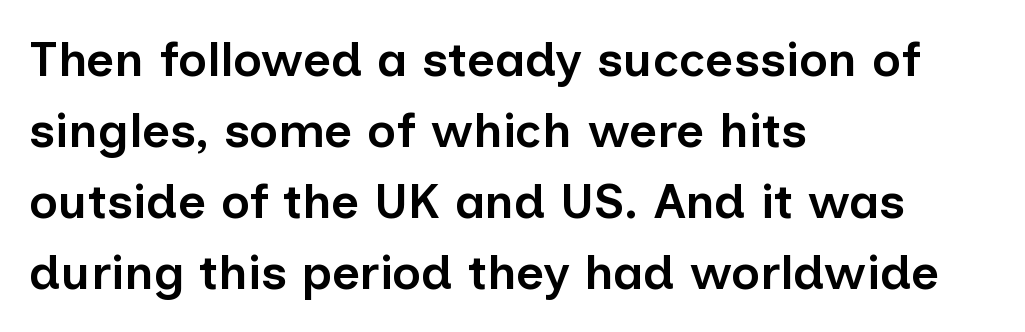
Q: Is the text bold? A: Semi-bold.
Q: Is the text italic (slanted)? A: No, it is upright.
Q: Is the typeface a serif or a sans-serif typeface? A: Sans-serif.
Q: Is the text underlined? A: No.
Q: How is the paragraph aligned? A: Left-aligned.
Q: Is the spacing between letters normal or unusually wide? A: Normal.
Q: Is the spacing between lines tight, normal or loose? A: Normal.
Q: Width (condensed, normal, or wide)? A: Normal.
Q: Stroke contrast? A: Low.
Q: x-height? A: Medium.
Q: Monospaced? A: No.
